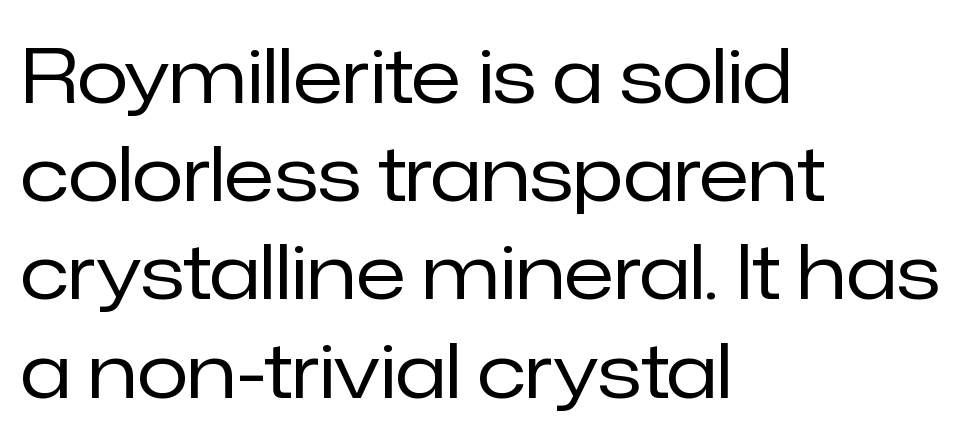
The face used here is proportionally spaced, like ordinary book or web type. Tracking here is standard; glyphs follow each other at the usual distance. Stems and bowls with no extra thickness — not bold. This block has exactly the height ordinary leading produces. The passage shown is not underscored anywhere.
